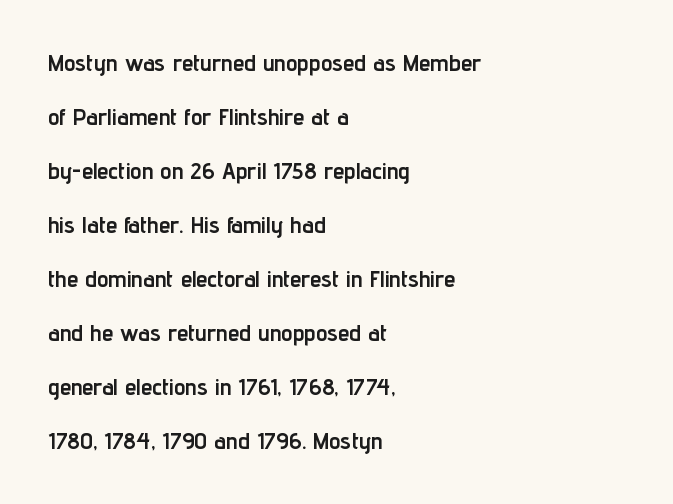
The image shows 23 px bold type, upright; set left-aligned, loose line spacing (2.35x), normal letter spacing, not underlined.
